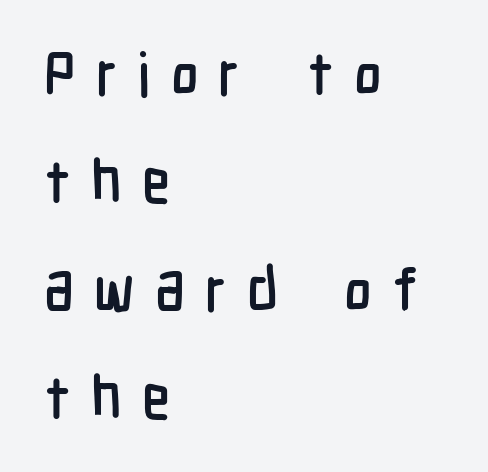
{"serif": "no", "italic": "no", "width": "condensed", "stroke_contrast": "low", "x_height": "medium", "monospaced": "no", "underline": "no", "align": "left", "line_spacing_ratio": 1.83, "letter_spacing": "wide", "letter_spacing_em": 0.34, "glyph_px": 59}
